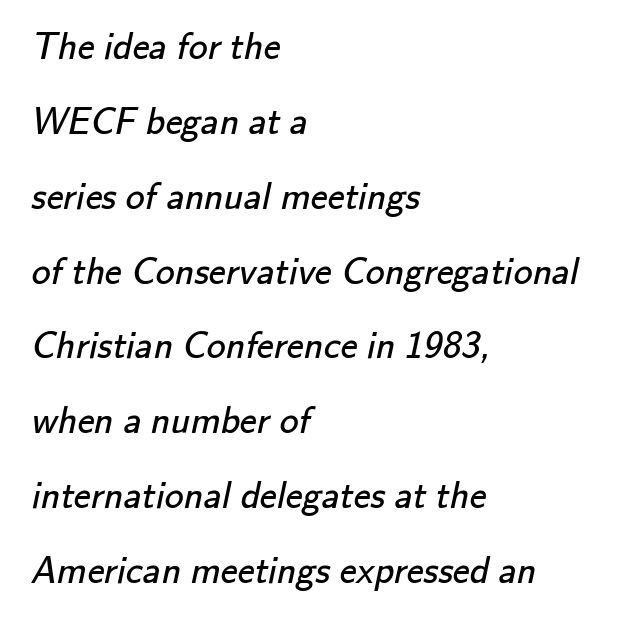
Q: Is the text bold? A: No.
Q: Is the typeface a serif or a sans-serif typeface? A: Sans-serif.
Q: Is the text underlined? A: No.
Q: How is the paragraph aligned? A: Left-aligned.
Q: Is the spacing between letters normal or unusually wide? A: Normal.
Q: Is the spacing between lines tight, normal or loose? A: Loose.
Q: Width (condensed, normal, or wide)? A: Normal.
Q: Stroke contrast? A: Low.
Q: x-height? A: Small.
Q: Monospaced? A: No.
